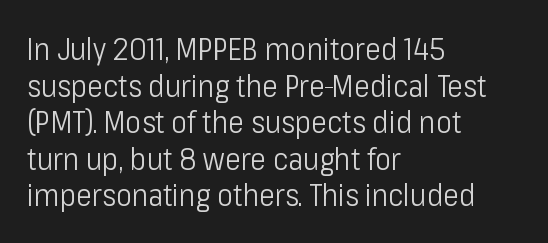
Q: Is the text bold? A: No.
Q: Is the text italic (slanted)? A: No, it is upright.
Q: Is the typeface a serif or a sans-serif typeface? A: Sans-serif.
Q: Is the text underlined? A: No.
Q: How is the paragraph aligned? A: Left-aligned.
Q: Is the spacing between letters normal or unusually wide? A: Normal.
Q: Width (condensed, normal, or wide)? A: Condensed.
Q: Stroke contrast? A: Low.
Q: x-height? A: Medium.
Q: Monospaced? A: No.
